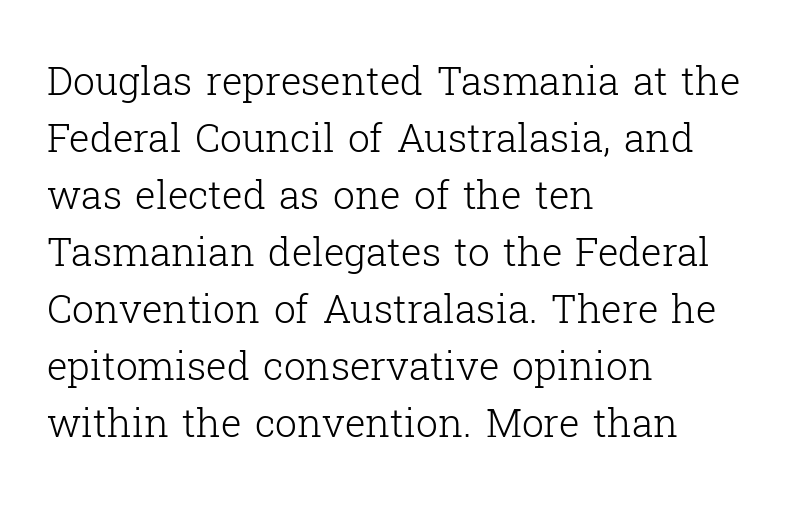
Q: Is the text bold? A: No.
Q: Is the text italic (slanted)? A: No, it is upright.
Q: Is the typeface a serif or a sans-serif typeface? A: Serif.
Q: Is the text underlined? A: No.
Q: How is the paragraph aligned? A: Left-aligned.
Q: Is the spacing between letters normal or unusually wide? A: Normal.
Q: Is the spacing between lines tight, normal or loose? A: Normal.
Q: Width (condensed, normal, or wide)? A: Normal.
Q: Stroke contrast? A: Low.
Q: x-height? A: Medium.
Q: Monospaced? A: No.
